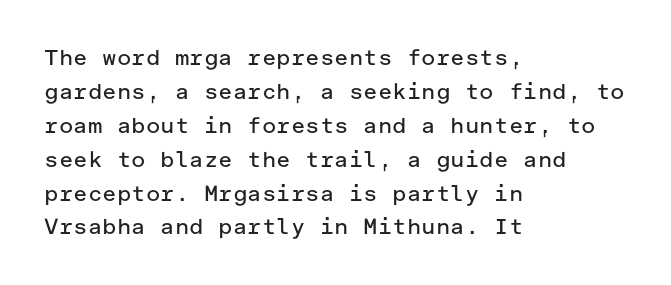
{"italic": "no", "bold": "no", "underline": "no", "align": "left", "line_spacing": "normal", "line_spacing_ratio": 1.54, "letter_spacing": "normal", "letter_spacing_em": 0.0, "glyph_px": 22}
